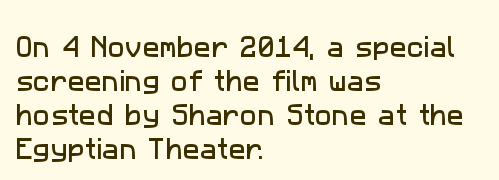
Q: Is the text underlined? A: No.
Q: How is the paragraph aligned? A: Left-aligned.
Q: Is the spacing between letters normal or unusually wide? A: Normal.
Q: Is the spacing between lines tight, normal or loose? A: Normal.
